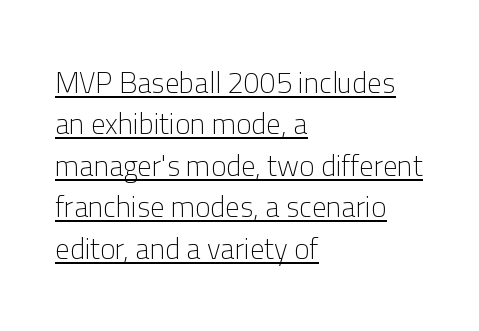
Q: Is the text bold? A: No.
Q: Is the text italic (slanted)? A: No, it is upright.
Q: Is the typeface a serif or a sans-serif typeface? A: Sans-serif.
Q: Is the text underlined? A: Yes.
Q: How is the paragraph aligned? A: Left-aligned.
Q: Is the spacing between letters normal or unusually wide? A: Normal.
Q: Is the spacing between lines tight, normal or loose? A: Normal.
Q: Width (condensed, normal, or wide)? A: Normal.
Q: Stroke contrast? A: Low.
Q: x-height? A: Medium.
Q: Monospaced? A: No.
